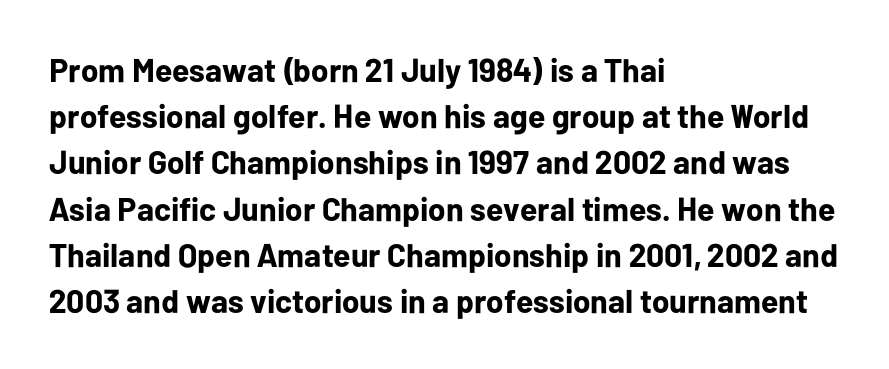
The typography opts for an upright posture over an oblique one. You can tell from the bare stems that sans-serif type was used. The glyphs are unaccompanied by any horizontal stroke below them. The rows are spaced the way most documents space them.
